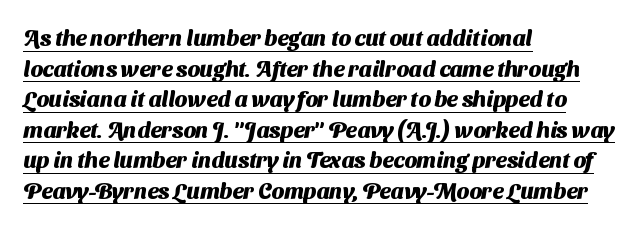
{"bold": "yes", "underline": "yes", "align": "left", "line_spacing": "normal", "line_spacing_ratio": 1.39, "letter_spacing": "normal", "letter_spacing_em": 0.0, "glyph_px": 22}
